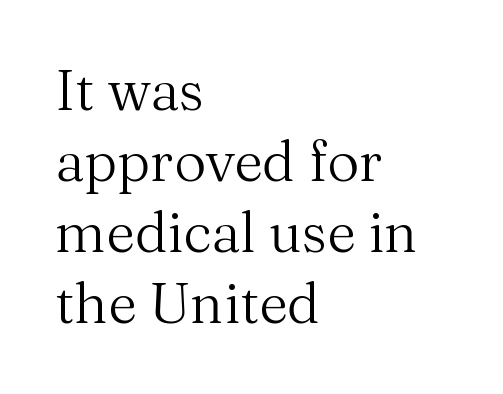
This rendering uses left alignment, leaving the right contour irregular. Quick note: underline off. Upright lettering throughout. This block has exactly the height ordinary leading produces. The tracking reads as untouched default to a designer's eye.
